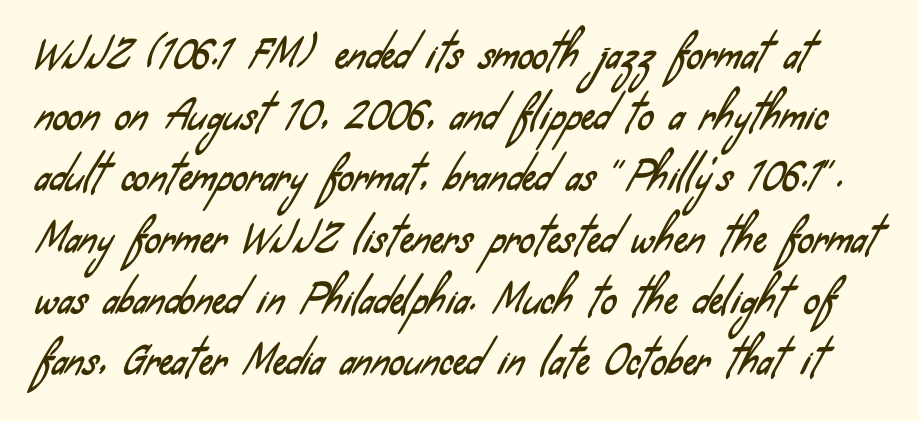
{"serif": "no", "width": "condensed", "stroke_contrast": "low", "x_height": "small", "monospaced": "no", "underline": "no", "line_spacing": "normal", "line_spacing_ratio": 1.57, "letter_spacing": "normal", "letter_spacing_em": 0.0, "glyph_px": 39}
